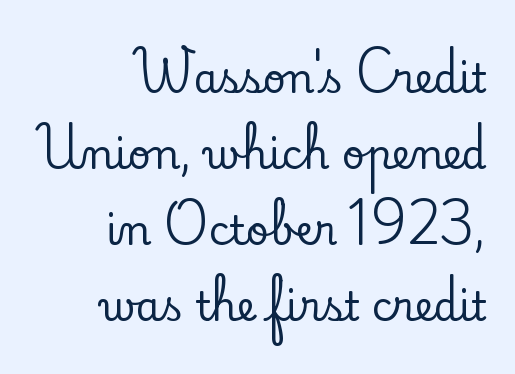
The letters stand straight up with perfectly vertical stems. This rendering leaves character spacing at its baseline value. Each row of text sits above clean, open space. Where is the straight margin? On the right. The lines are spread far apart with generous leading. Varying glyph widths throughout — classic text-font behaviour.
